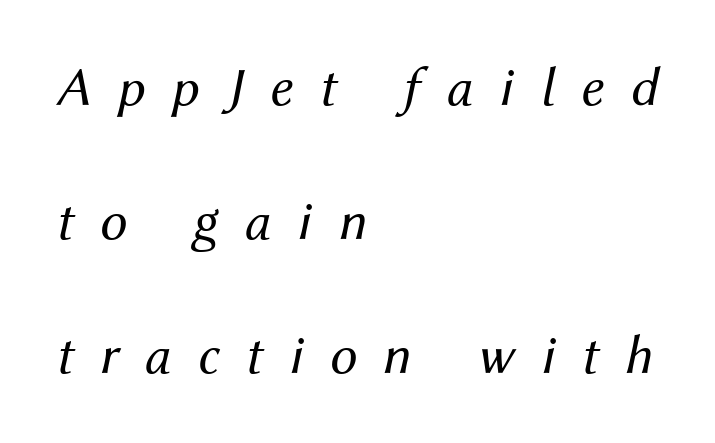
Q: Is the text bold? A: No.
Q: Is the text italic (slanted)? A: Yes, it leans right by about 12 degrees.
Q: Is the text underlined? A: No.
Q: How is the paragraph aligned? A: Left-aligned.
Q: Is the spacing between letters normal or unusually wide? A: Unusually wide.
Q: Is the spacing between lines tight, normal or loose? A: Loose.
Q: Width (condensed, normal, or wide)? A: Normal.
Q: Stroke contrast? A: Medium.
Q: x-height? A: Medium.
Q: Monospaced? A: No.
